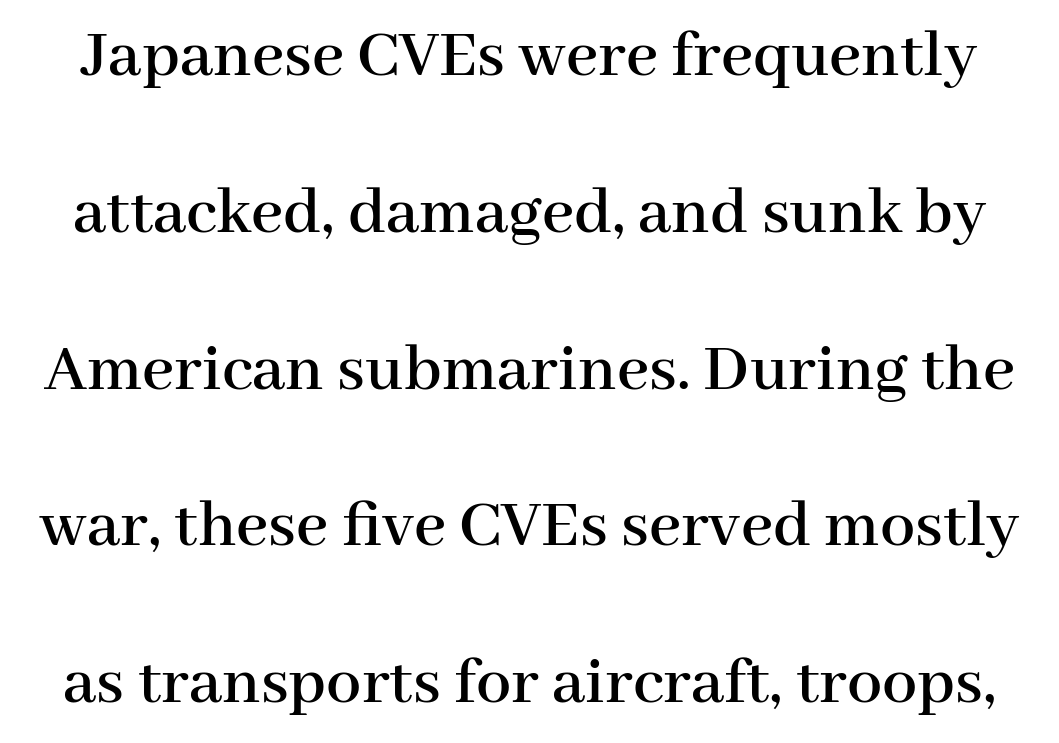
{"serif": "yes", "italic": "no", "width": "normal", "stroke_contrast": "high", "x_height": "medium", "monospaced": "no", "underline": "no", "line_spacing": "loose", "line_spacing_ratio": 2.24, "letter_spacing": "normal", "letter_spacing_em": 0.0, "glyph_px": 70}
